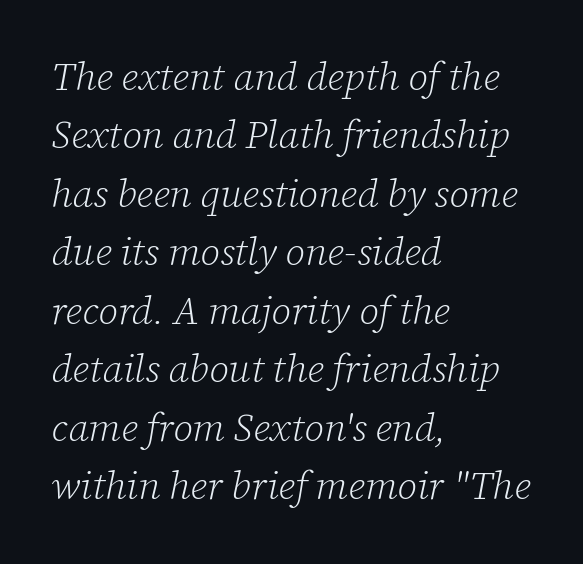
{"serif": "yes", "italic": "yes", "lean": "right", "slant_degrees": 12, "bold": "no", "weight": "light", "width": "normal", "stroke_contrast": "low", "x_height": "medium", "monospaced": "no", "underline": "no", "align": "left", "line_spacing": "normal", "line_spacing_ratio": 1.5, "letter_spacing": "normal", "letter_spacing_em": 0.0, "glyph_px": 39}
